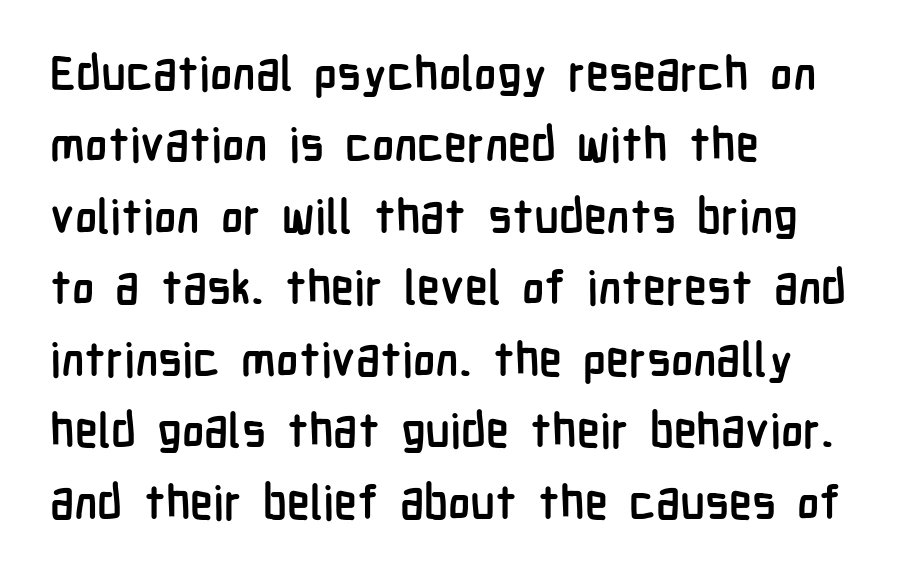
The image shows 47 px semibold, condensed sans-serif type, upright; set left-aligned, normal line spacing (1.52x), normal letter spacing, not underlined; low stroke contrast and a medium x-height.
